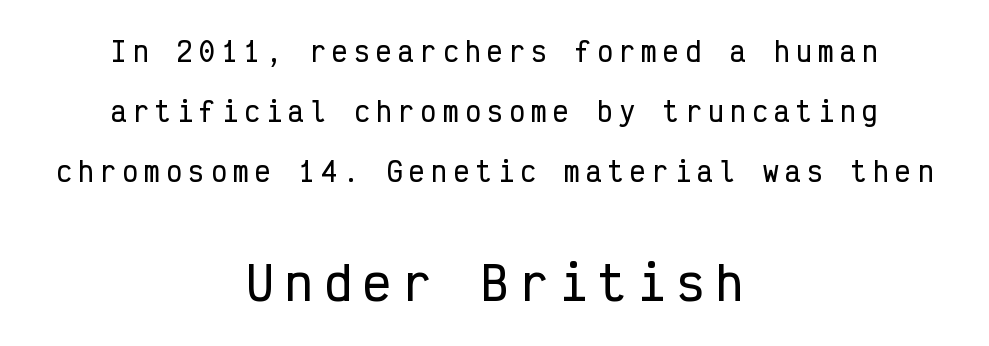
Q: Is the text italic (slanted)? A: No, it is upright.
Q: Is the typeface a serif or a sans-serif typeface? A: Sans-serif.
Q: Is the text underlined? A: No.
Q: How is the paragraph aligned? A: Centered.
Q: Is the spacing between letters normal or unusually wide? A: Unusually wide.
Q: Is the spacing between lines tight, normal or loose? A: Loose.
Q: Which block of text is set in a larger size, the first (top) or the second (bottom)? A: The second (bottom) one.
Q: Width (condensed, normal, or wide)? A: Condensed.
Q: Stroke contrast? A: Low.
Q: x-height? A: Medium.
Q: Monospaced? A: Yes.
